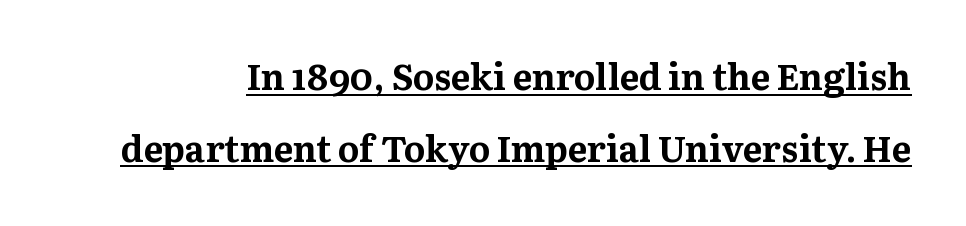
Q: Is the text bold? A: Yes.
Q: Is the text italic (slanted)? A: No, it is upright.
Q: Is the typeface a serif or a sans-serif typeface? A: Serif.
Q: Is the text underlined? A: Yes.
Q: Is the spacing between letters normal or unusually wide? A: Normal.
Q: Is the spacing between lines tight, normal or loose? A: Loose.
Q: Width (condensed, normal, or wide)? A: Normal.
Q: Stroke contrast? A: Medium.
Q: x-height? A: Medium.
Q: Monospaced? A: No.
